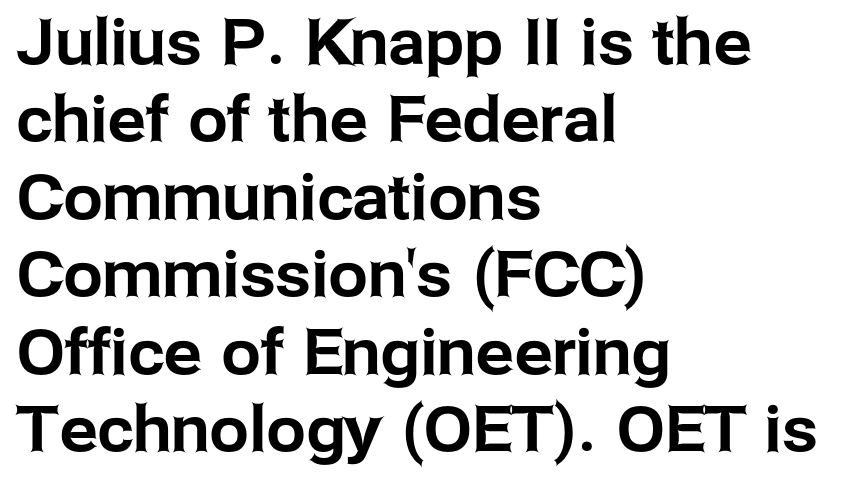
Each row of text sits above clean, open space. Is the letter spacing exaggerated? No — it looks like the ordinary default. These lines are rendered in a variable-pitch font. The axis of the letterforms is exactly vertical. Which margin do the lines hug? The left one — the right edge is uneven.
